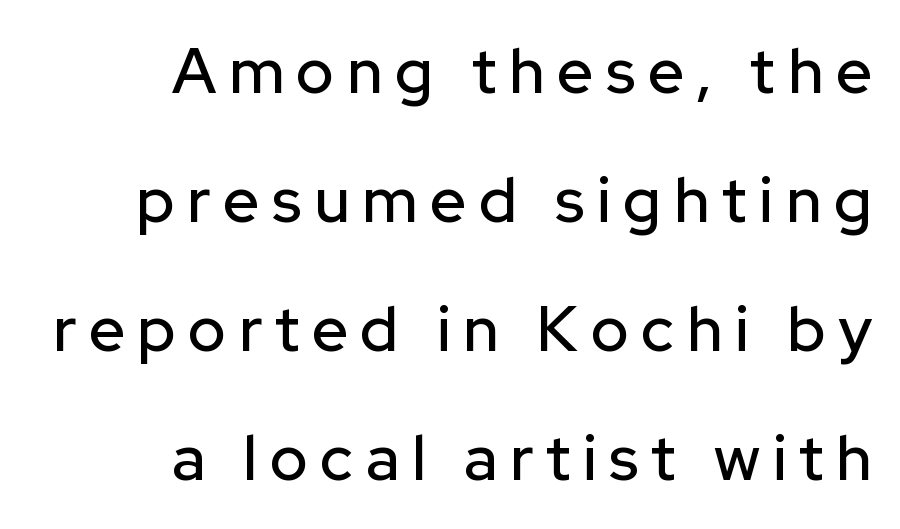
The image shows 63 px sans-serif type, upright; set right-aligned, loose line spacing (2.05x), unusually wide letter spacing (+0.2 em), not underlined; low stroke contrast and a medium x-height.
